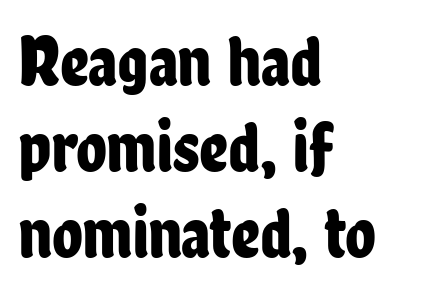
Q: Is the text italic (slanted)? A: No, it is upright.
Q: Is the typeface a serif or a sans-serif typeface? A: Sans-serif.
Q: Is the text underlined? A: No.
Q: How is the paragraph aligned? A: Left-aligned.
Q: Is the spacing between letters normal or unusually wide? A: Normal.
Q: Width (condensed, normal, or wide)? A: Condensed.
Q: Stroke contrast? A: Low.
Q: x-height? A: Medium.
Q: Monospaced? A: No.
